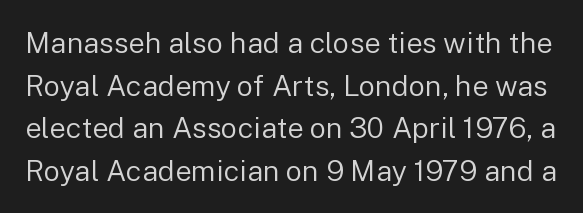
{"serif": "no", "italic": "no", "bold": "no", "weight": "regular", "width": "normal", "stroke_contrast": "low", "x_height": "medium", "monospaced": "no", "underline": "no", "line_spacing": "normal", "line_spacing_ratio": 1.47, "letter_spacing": "normal", "letter_spacing_em": 0.0, "glyph_px": 29}
